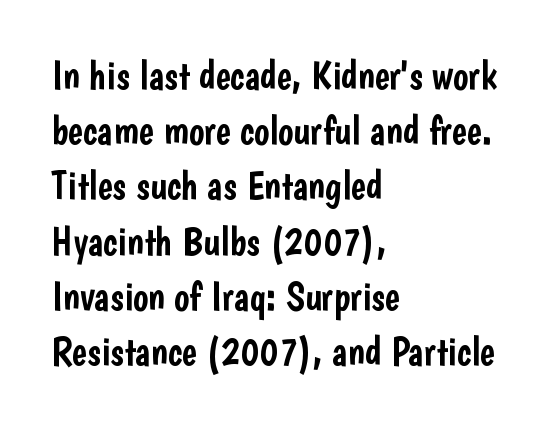
The typesetter chose a ragged-right arrangement here. Observe the absence of serifs on each vertical stroke in this sample. Italic? Not at all — the glyphs are vertical. Rows of type keep a routine distance in the vertical direction. The passage shown has conventional tracking throughout.
